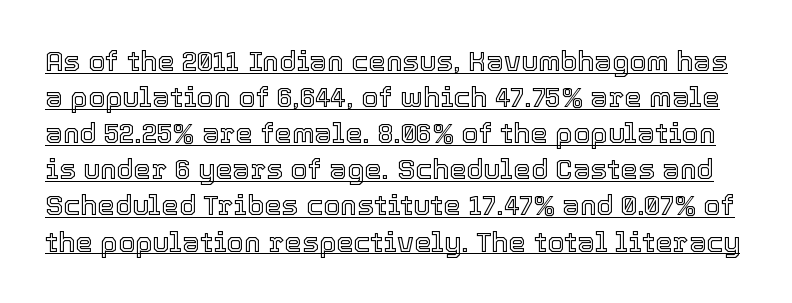
{"italic": "no", "width": "normal", "x_height": "medium", "monospaced": "no", "underline": "yes", "line_spacing": "normal", "line_spacing_ratio": 1.29, "letter_spacing": "normal", "letter_spacing_em": 0.0, "glyph_px": 28}
